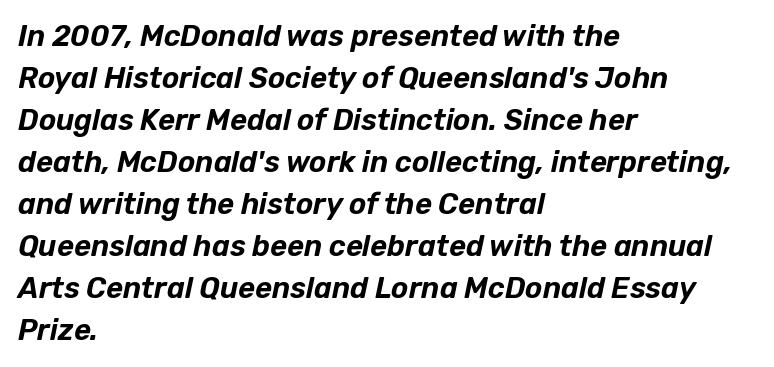
The string is rendered with underlining switched off. This sample uses plain, unmodified letter spacing. A typesetter would call this leading conventional body-copy spacing. Spacing verdict: proportional, widths tailored to each character. The paragraph has a hard left edge and a soft right edge.
